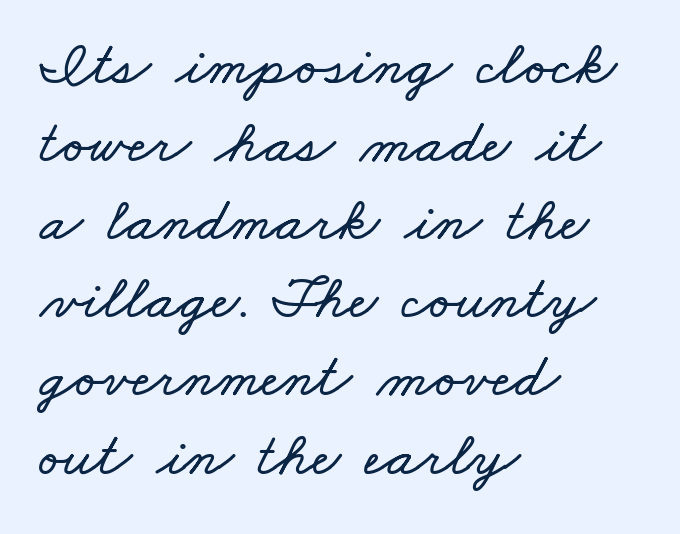
The image shows 62 px wide type; set left-aligned, normal line spacing (1.26x), normal letter spacing, not underlined; low stroke contrast and a small x-height.
